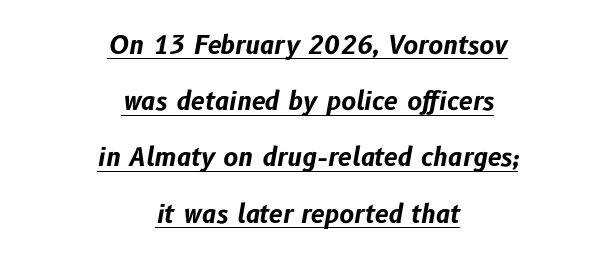
{"italic": "yes", "lean": "right", "slant_degrees": 10, "bold": "yes", "underline": "yes", "align": "center", "line_spacing": "loose", "line_spacing_ratio": 2.25, "letter_spacing": "normal", "letter_spacing_em": 0.0, "glyph_px": 25}
